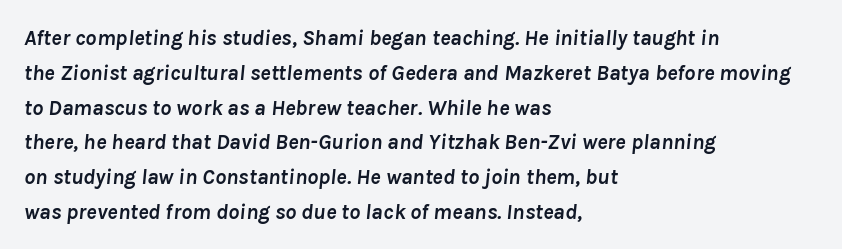
Line spacing here is normal. Chunky letters — that's bold for sure. The rendering applies a slant to the glyphs. Visually the block forms a straight wall on the left and a jagged coastline on the right. How are the letters spaced? Ordinarily, with no added tracking. Letters rest on an invisible, unmarked baseline.
